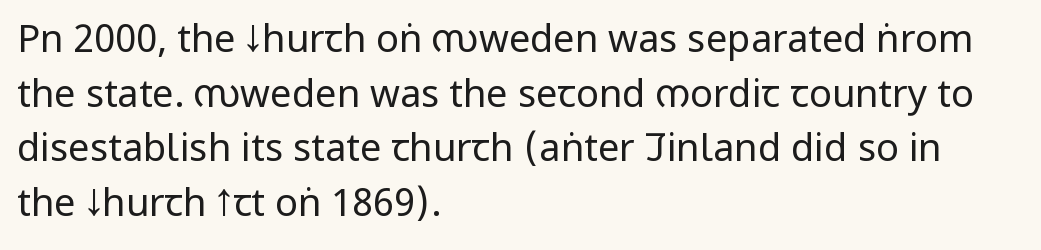
The image shows 38 px regular-weight, condensed sans-serif type, upright; set left-aligned, normal line spacing (1.44x), normal letter spacing, not underlined; low stroke contrast and a large x-height.
